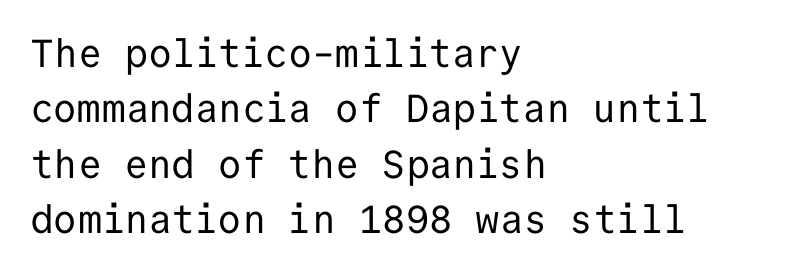
Here the glyphs are tracked normally, forming tight word shapes. Every character here occupies the same horizontal width, giving the sample a typewriter-like rhythm. Only glyphs here, with clear space below each row. Italic? Not at all — the glyphs are vertical. Horizontal bands of white between lines are of average thickness. I'd call this a sans setting — the letters go barefoot.
